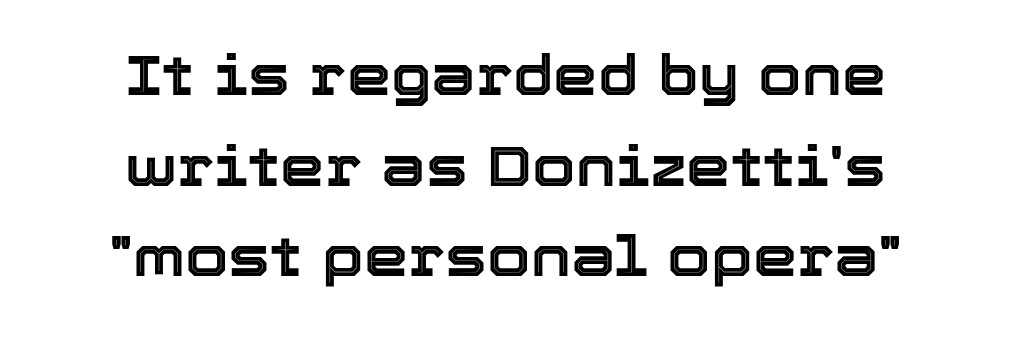
The image shows 56 px text type, upright; set centered, normal line spacing (1.62x), normal letter spacing, not underlined; a medium x-height.
